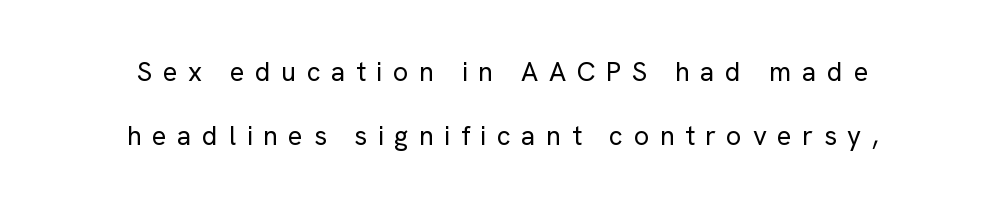
{"italic": "no", "bold": "no", "underline": "no", "align": "center", "line_spacing": "loose", "line_spacing_ratio": 2.36, "letter_spacing": "wide", "letter_spacing_em": 0.39, "glyph_px": 27}
